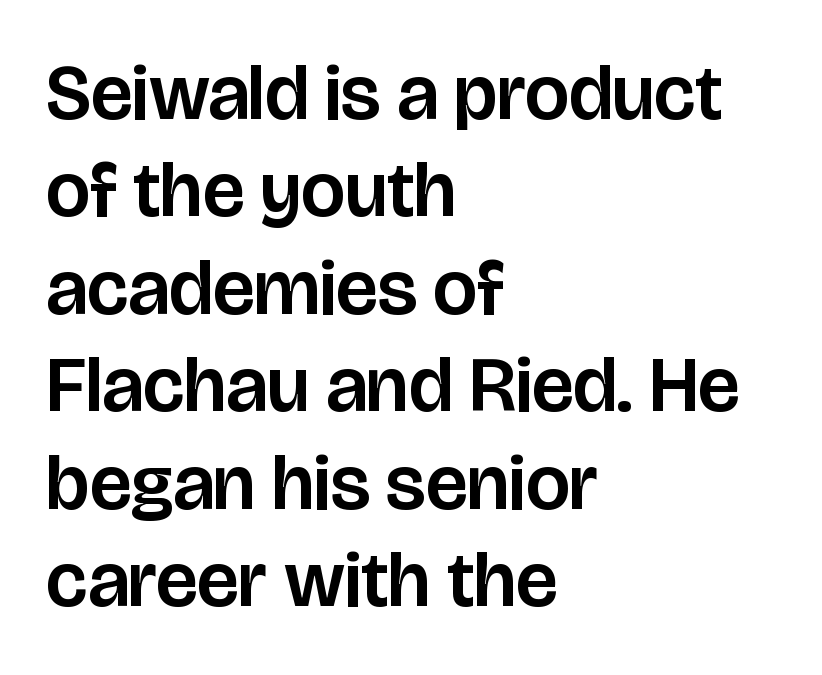
Q: Is the text italic (slanted)? A: No, it is upright.
Q: Is the typeface a serif or a sans-serif typeface? A: Sans-serif.
Q: Is the text underlined? A: No.
Q: How is the paragraph aligned? A: Left-aligned.
Q: Is the spacing between letters normal or unusually wide? A: Normal.
Q: Is the spacing between lines tight, normal or loose? A: Normal.
Q: Width (condensed, normal, or wide)? A: Normal.
Q: Stroke contrast? A: Low.
Q: x-height? A: Large.
Q: Monospaced? A: No.
